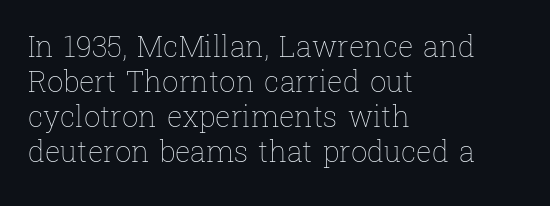
Q: Is the text bold? A: No.
Q: Is the text italic (slanted)? A: No, it is upright.
Q: Is the text underlined? A: No.
Q: How is the paragraph aligned? A: Left-aligned.
Q: Is the spacing between letters normal or unusually wide? A: Normal.
Q: Width (condensed, normal, or wide)? A: Normal.
Q: Stroke contrast? A: Low.
Q: x-height? A: Medium.
Q: Monospaced? A: No.
